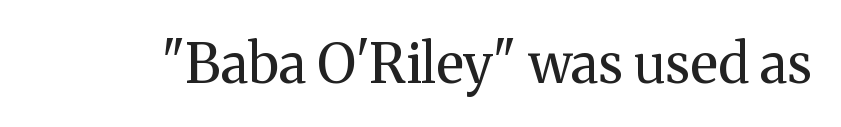
Ink coverage per letter is moderate at most. In terms of posture, this sample is upright. What kind of face is this? One with serifs. Quick note: underline off.
